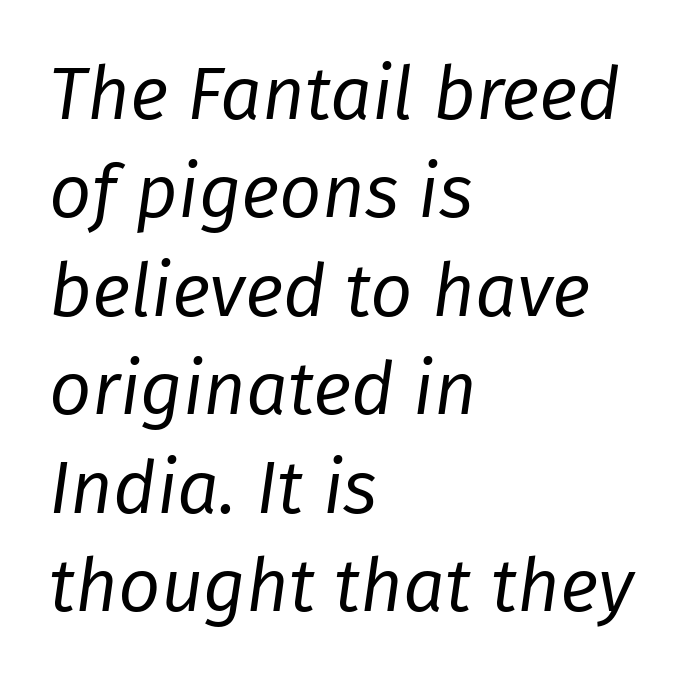
Q: Is the text bold? A: No.
Q: Is the text italic (slanted)? A: Yes, it leans right by about 8 degrees.
Q: Is the text underlined? A: No.
Q: How is the paragraph aligned? A: Left-aligned.
Q: Is the spacing between letters normal or unusually wide? A: Normal.
Q: Is the spacing between lines tight, normal or loose? A: Normal.
Q: Width (condensed, normal, or wide)? A: Normal.
Q: Stroke contrast? A: Low.
Q: x-height? A: Medium.
Q: Monospaced? A: No.
